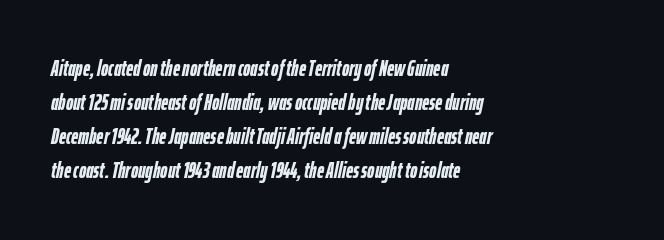
No word sits above an underline. Tracking here is standard; glyphs follow each other at the usual distance. The specimen reads as italic at a glance. One glance says typical: line gaps are just what's usual.
